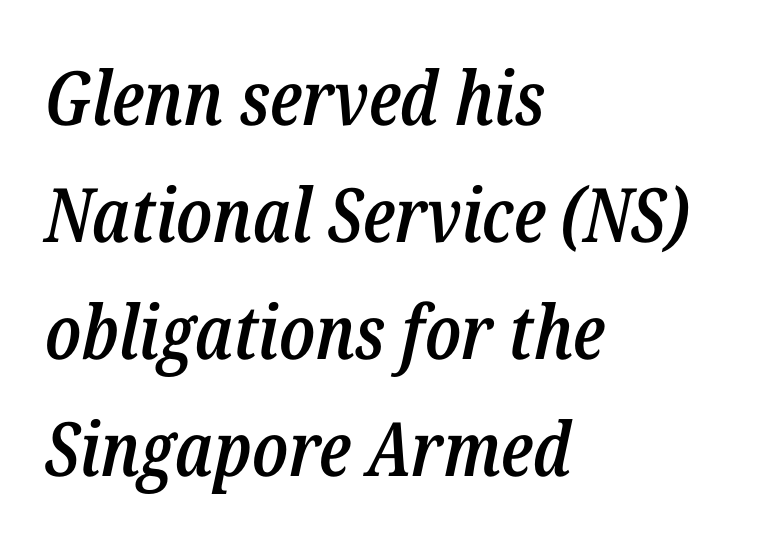
The passage shown is typed in a proportional face where columns would drift. Honestly, the letter spacing is just normal — you wouldn't notice it. As a designer I'd log this as weight 600, semibold. Tall strokes in this sample are angled rather than plumb. The lines sit at an ordinary, default distance from one another.
